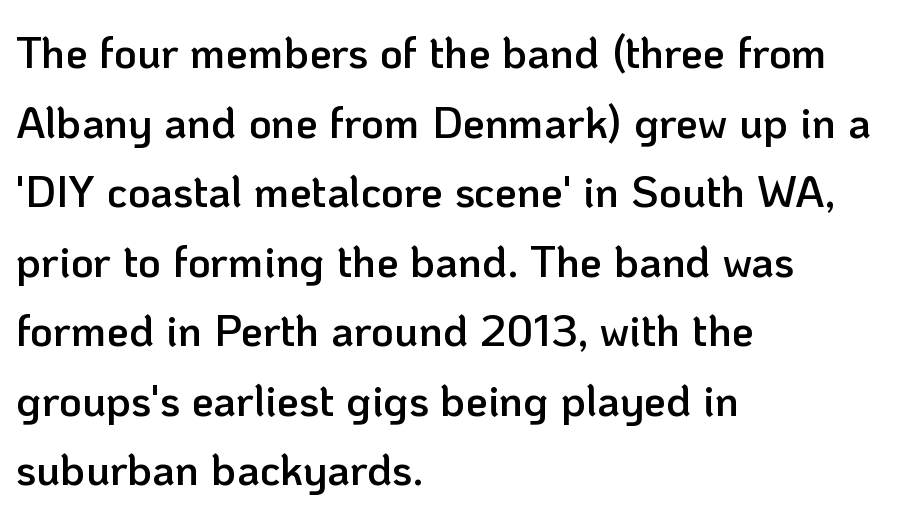
Q: Is the text bold? A: Semi-bold.
Q: Is the text italic (slanted)? A: No, it is upright.
Q: Is the typeface a serif or a sans-serif typeface? A: Sans-serif.
Q: Is the text underlined? A: No.
Q: How is the paragraph aligned? A: Left-aligned.
Q: Is the spacing between letters normal or unusually wide? A: Normal.
Q: Is the spacing between lines tight, normal or loose? A: Normal.
Q: Width (condensed, normal, or wide)? A: Normal.
Q: Stroke contrast? A: Low.
Q: x-height? A: Medium.
Q: Monospaced? A: No.
